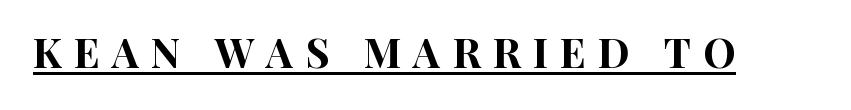
{"serif": "no", "italic": "no", "width": "condensed", "stroke_contrast": "high", "x_height": "large", "monospaced": "no", "underline": "yes", "letter_spacing": "wide", "letter_spacing_em": 0.29, "glyph_px": 41}
